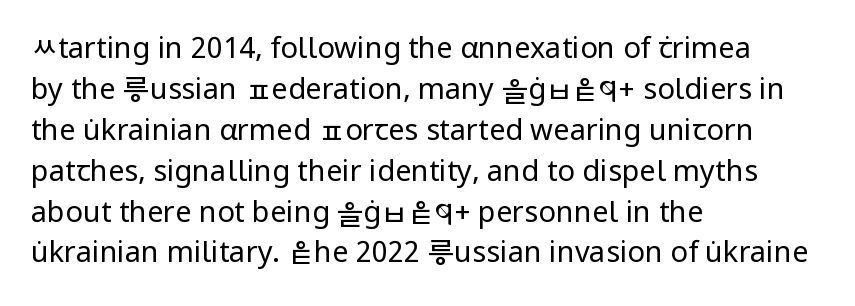
Q: Is the text bold? A: No.
Q: Is the text italic (slanted)? A: No, it is upright.
Q: Is the typeface a serif or a sans-serif typeface? A: Sans-serif.
Q: Is the text underlined? A: No.
Q: How is the paragraph aligned? A: Left-aligned.
Q: Is the spacing between letters normal or unusually wide? A: Normal.
Q: Is the spacing between lines tight, normal or loose? A: Normal.
Q: Width (condensed, normal, or wide)? A: Normal.
Q: Stroke contrast? A: Low.
Q: x-height? A: Medium.
Q: Monospaced? A: No.
